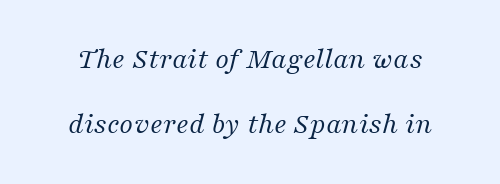
The image shows 30 px regular-weight serif type, italic (leaning right); set loose line spacing (2.16x), normal letter spacing, not underlined; medium stroke contrast and a medium x-height.
